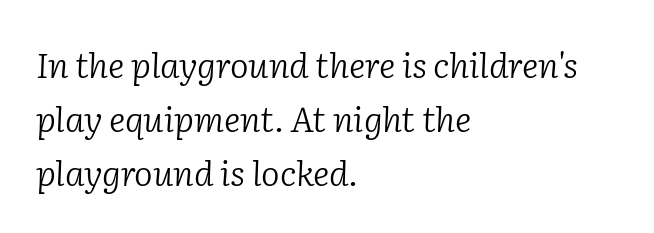
{"serif": "yes", "italic": "yes", "lean": "right", "slant_degrees": 2, "bold": "no", "weight": "light", "width": "normal", "stroke_contrast": "low", "x_height": "medium", "monospaced": "no", "underline": "no", "align": "left", "line_spacing": "normal", "line_spacing_ratio": 1.54, "letter_spacing": "normal", "letter_spacing_em": 0.0, "glyph_px": 35}
